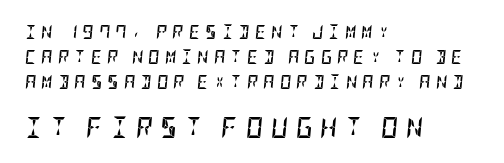
The image shows 21 px bold type, italic (leaning right); set left-aligned, line spacing 1.78x, unusually wide letter spacing (+0.36 em), not underlined; the second (bottom) block is 1.5x larger.
